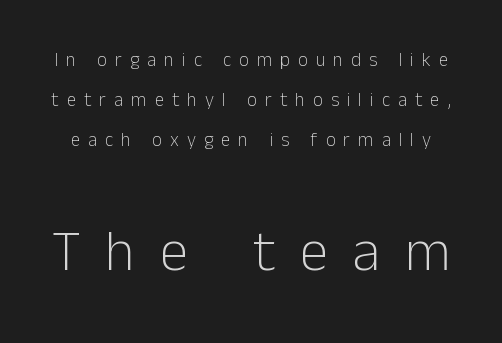
Q: Is the text bold? A: No.
Q: Is the text italic (slanted)? A: No, it is upright.
Q: Is the typeface a serif or a sans-serif typeface? A: Sans-serif.
Q: Is the text underlined? A: No.
Q: Is the spacing between letters normal or unusually wide? A: Unusually wide.
Q: Is the spacing between lines tight, normal or loose? A: Loose.
Q: Which block of text is set in a larger size, the first (top) or the second (bottom)? A: The second (bottom) one.
Q: Width (condensed, normal, or wide)? A: Normal.
Q: Stroke contrast? A: Low.
Q: x-height? A: Medium.
Q: Monospaced? A: No.
